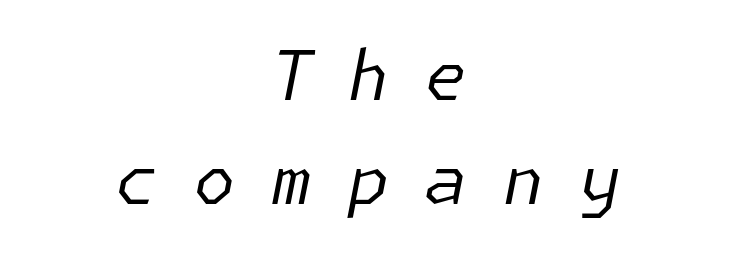
Q: Is the text bold? A: No.
Q: Is the text italic (slanted)? A: Yes, it leans right by about 11 degrees.
Q: Is the text underlined? A: No.
Q: How is the paragraph aligned? A: Centered.
Q: Is the spacing between letters normal or unusually wide? A: Unusually wide.
Q: Is the spacing between lines tight, normal or loose? A: Normal.
Q: Width (condensed, normal, or wide)? A: Normal.
Q: Stroke contrast? A: Low.
Q: x-height? A: Medium.
